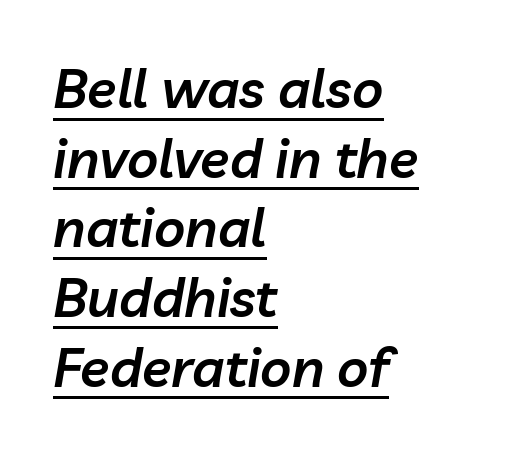
{"italic": "yes", "lean": "right", "slant_degrees": 10, "bold": "semi", "weight": "semibold", "width": "normal", "stroke_contrast": "low", "x_height": "medium", "monospaced": "no", "underline": "yes", "align": "left", "line_spacing": "normal", "line_spacing_ratio": 1.29, "letter_spacing": "normal", "letter_spacing_em": 0.0, "glyph_px": 54}
